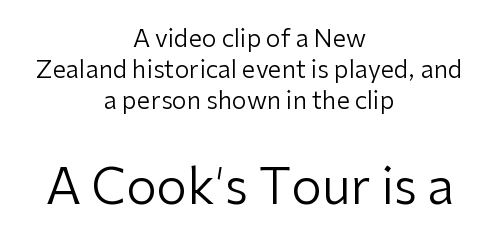
Weight: regular or lighter. Do the characters align in a grid? No, the font is proportional. The specimen omits any rule beneath the text block's lines. Compared with a flush-left layout, this one balances lines on the center instead. Notice how the stems are strictly vertical — no italics here. Line spacing here is normal.
